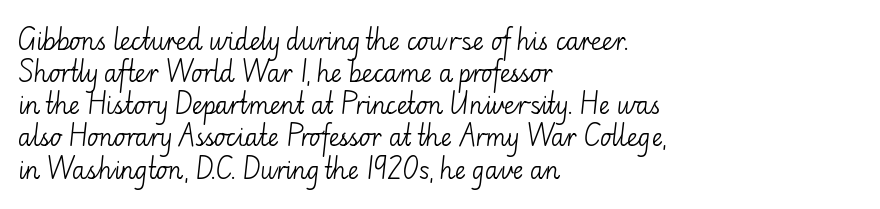
Q: Is the text bold? A: No.
Q: Is the text italic (slanted)? A: Yes.
Q: Is the text underlined? A: No.
Q: How is the paragraph aligned? A: Left-aligned.
Q: Is the spacing between letters normal or unusually wide? A: Normal.
Q: Is the spacing between lines tight, normal or loose? A: Normal.
